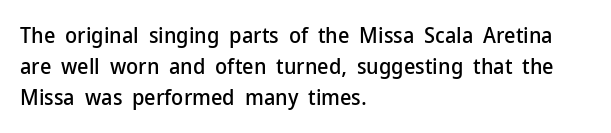
The image shows 22 px text type, upright; set left-aligned, normal line spacing (1.42x), normal letter spacing, not underlined.
